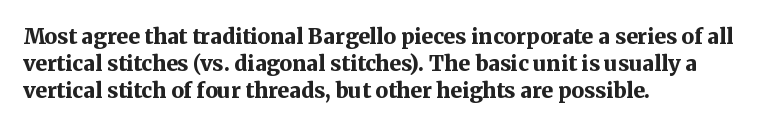
{"italic": "no", "bold": "yes", "underline": "no", "align": "left", "line_spacing": "normal", "line_spacing_ratio": 1.29, "letter_spacing": "normal", "letter_spacing_em": 0.0, "glyph_px": 21}
